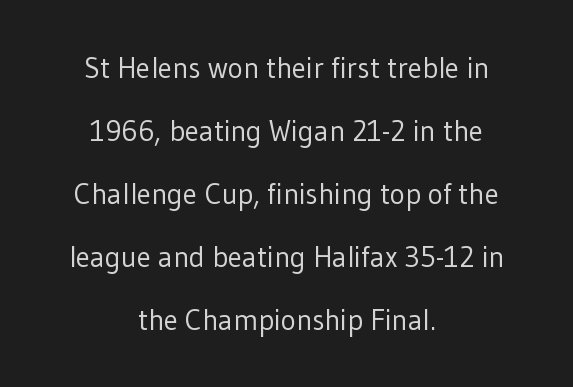
The image shows 29 px regular-weight sans-serif type, upright; set centered, loose line spacing (2.17x), normal letter spacing, not underlined; low stroke contrast and a medium x-height.
